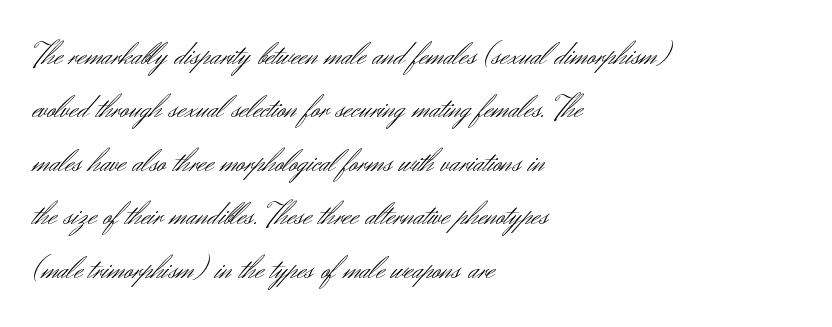
{"serif": "no", "bold": "no", "weight": "light", "width": "normal", "stroke_contrast": "medium", "x_height": "small", "monospaced": "no", "underline": "no", "align": "left", "line_spacing": "normal", "line_spacing_ratio": 1.57, "letter_spacing": "normal", "letter_spacing_em": 0.0, "glyph_px": 34}
